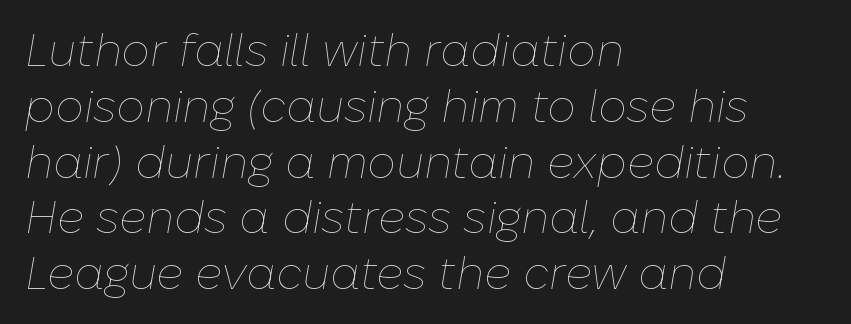
Leftover space on each line is placed entirely after the last word. The font sits on the lighter half of the weight spectrum, regular included. Spacing between characters is what you'd get straight out of the box. Proportional: the letters do not fall into vertical columns.
